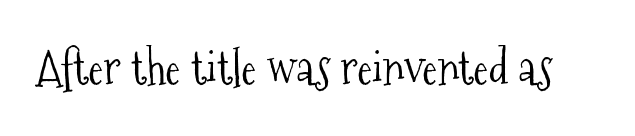
The image shows 46 px light, condensed serif type, upright; set normal letter spacing, not underlined; medium stroke contrast and a medium x-height.
